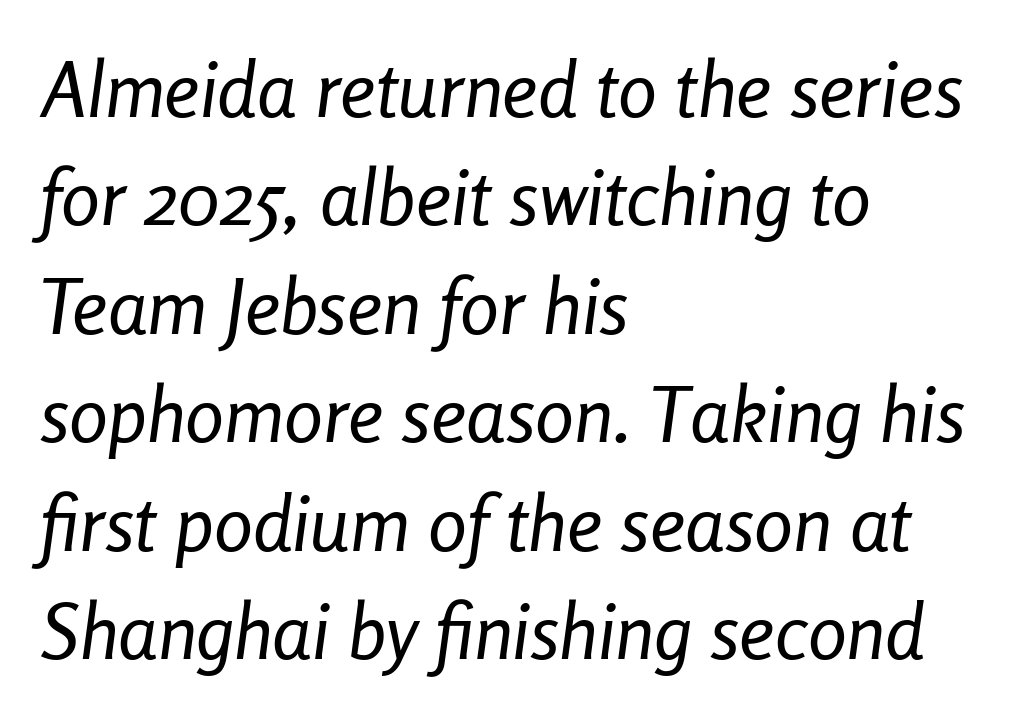
Italic? Definitely — the glyphs are oblique. Vertical spacing — default. Lines of text with bare space underneath. The lines in this sample share a left origin and differ only in where they stop.
